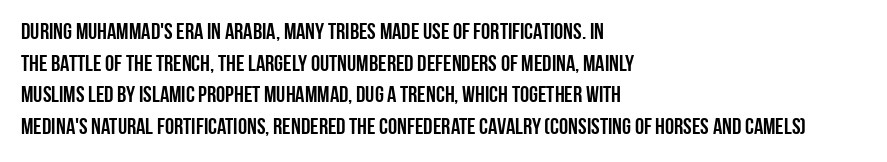
The image shows 23 px text type, upright; set left-aligned, normal line spacing (1.38x), normal letter spacing, not underlined.
